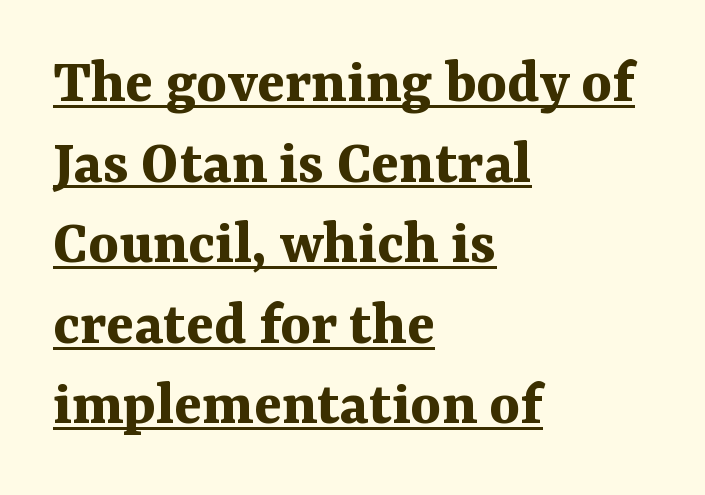
Is this a fixed-width face? No — the glyphs have proportional, varying widths. Characters follow at the spacing the type designer built in. The specimen reads as upright at a glance. I'd call this a serif setting — the letters wear small feet. As a designer I'd log this as weight 700, bold.
